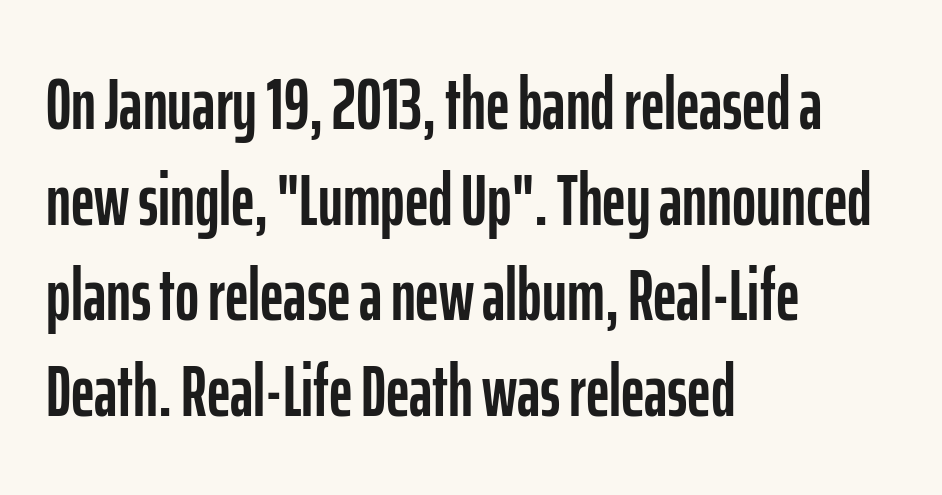
{"serif": "no", "italic": "no", "width": "condensed", "stroke_contrast": "low", "x_height": "medium", "monospaced": "no", "underline": "no", "align": "left", "line_spacing": "normal", "line_spacing_ratio": 1.31, "letter_spacing": "normal", "letter_spacing_em": 0.0, "glyph_px": 73}
